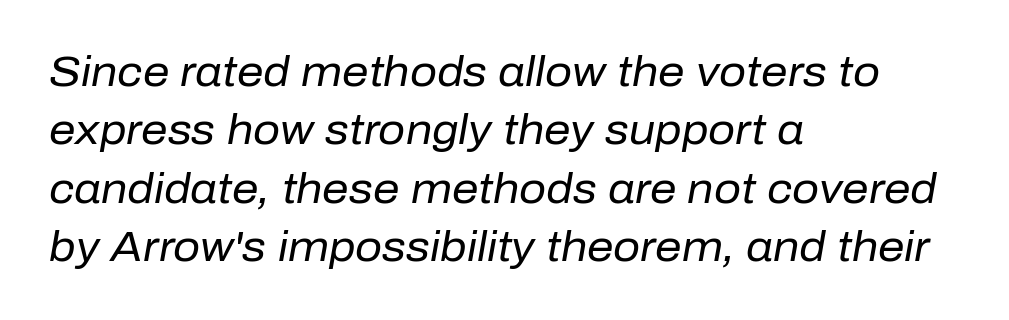
The space between consecutive lines is moderate. Tall strokes in this sample are angled rather than plumb. Is this a fixed-width face? No — the glyphs have proportional, varying widths. One-word summary of the alignment: left.
